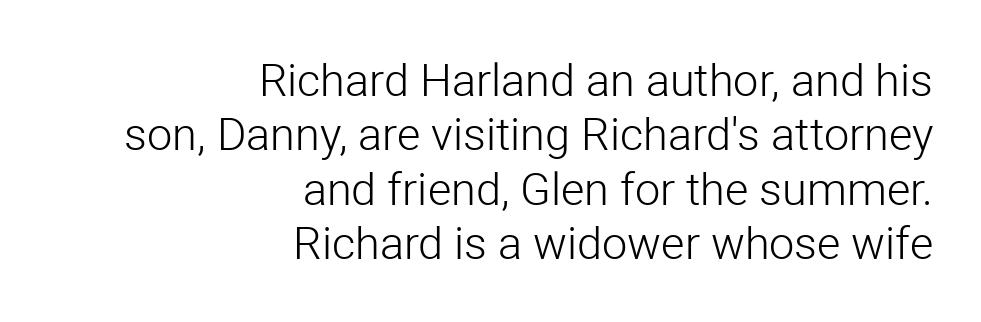
The image shows 45 px light sans-serif type, upright; set right-aligned, line spacing 1.21x, normal letter spacing, not underlined; low stroke contrast and a medium x-height.
